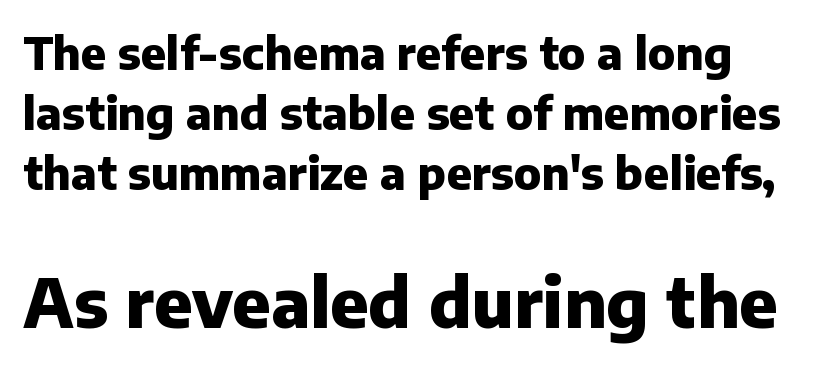
Does the leading feel generous? No, just average. Unlike italic type, these characters show no tilt at all. Here the designer chose a conventional face with non-uniform glyph widths. On the weight axis this lands at bold, roughly 700. Clear beneath every line of the passage. The font family rendered here belongs to the sans-serif group.
